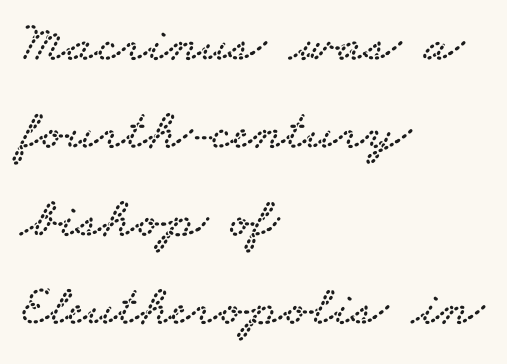
{"width": "wide", "stroke_contrast": "low", "x_height": "small", "monospaced": "no", "underline": "no", "align": "left", "line_spacing": "normal", "line_spacing_ratio": 1.52, "letter_spacing": "normal", "letter_spacing_em": 0.0, "glyph_px": 58}
